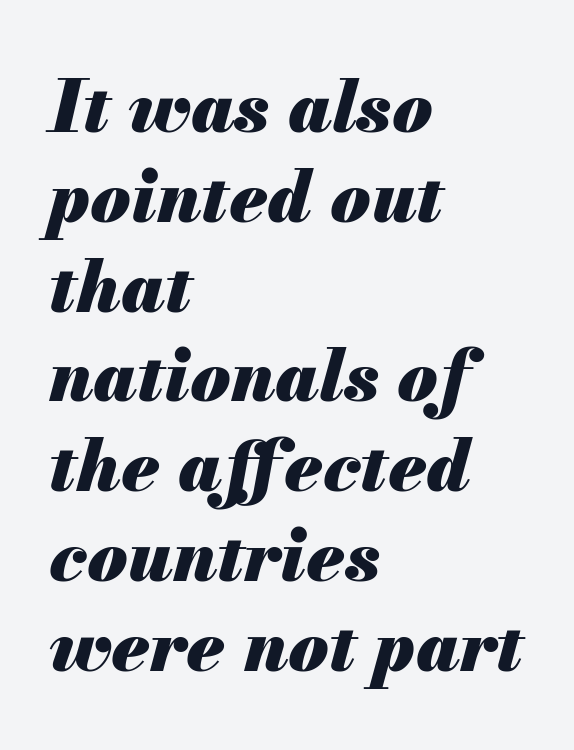
Quick note: italic. Lines of text with bare space underneath. Weight check: bold — yes, fully. Looks like regular typesetting: each glyph gets only the width it needs.
